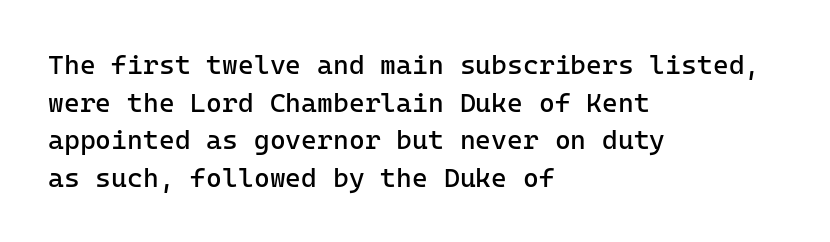
{"italic": "no", "bold": "no", "underline": "no", "align": "left", "line_spacing": "normal", "line_spacing_ratio": 1.39, "letter_spacing": "normal", "letter_spacing_em": 0.0, "glyph_px": 27}
